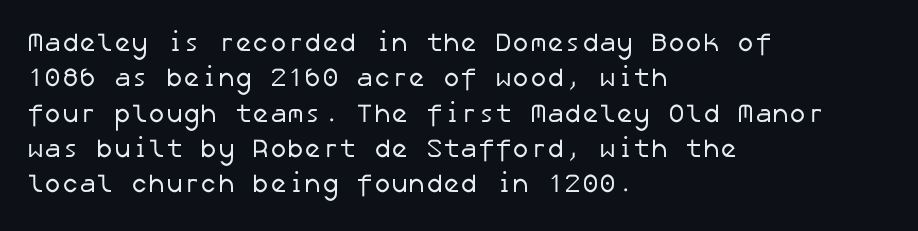
{"bold": "no", "underline": "no", "align": "left", "line_spacing": "normal", "line_spacing_ratio": 1.36, "letter_spacing": "normal", "letter_spacing_em": 0.0, "glyph_px": 26}
